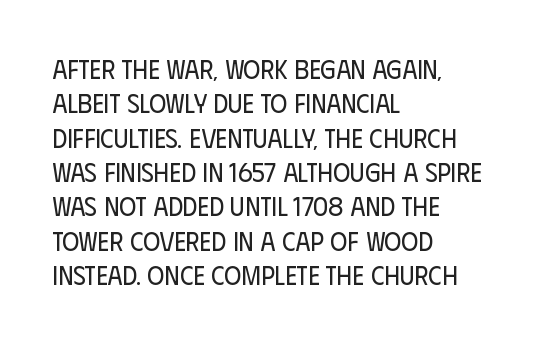
The image shows 26 px text type, upright; set left-aligned, normal line spacing (1.32x), normal letter spacing, not underlined.
